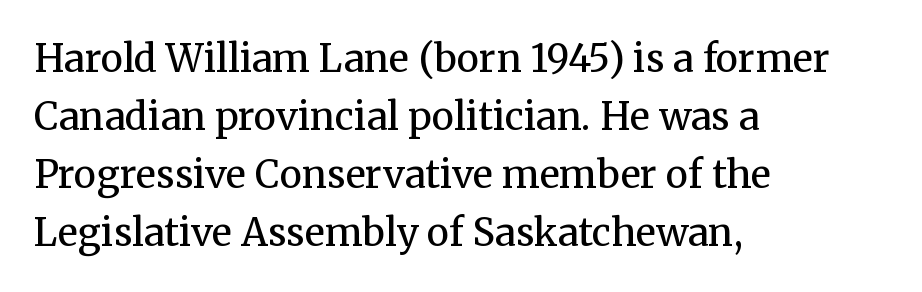
The image shows 38 px regular-weight serif type, upright; set left-aligned, normal line spacing (1.53x), normal letter spacing, not underlined; medium stroke contrast and a medium x-height.
